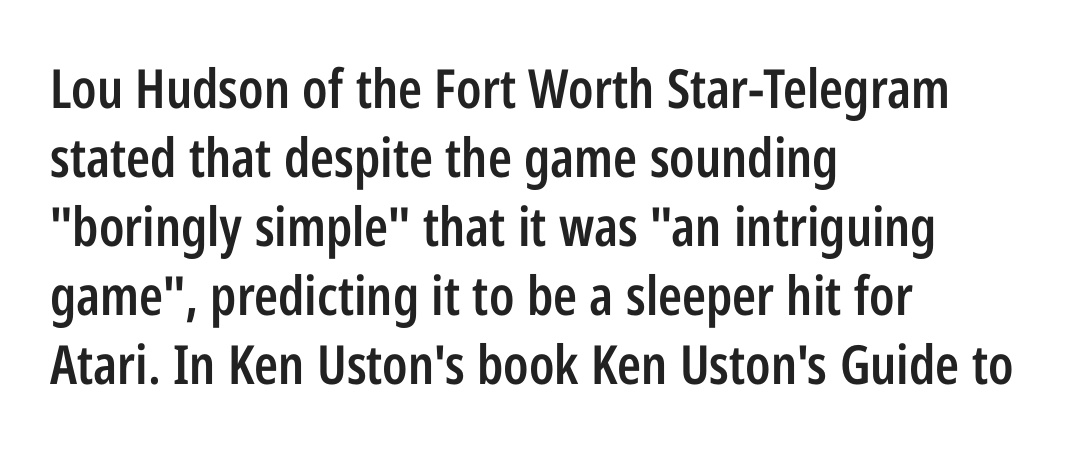
{"serif": "no", "italic": "no", "bold": "semi", "weight": "semibold", "width": "condensed", "stroke_contrast": "low", "x_height": "medium", "monospaced": "no", "underline": "no", "align": "left", "line_spacing": "normal", "line_spacing_ratio": 1.28, "letter_spacing": "normal", "letter_spacing_em": 0.0, "glyph_px": 54}
